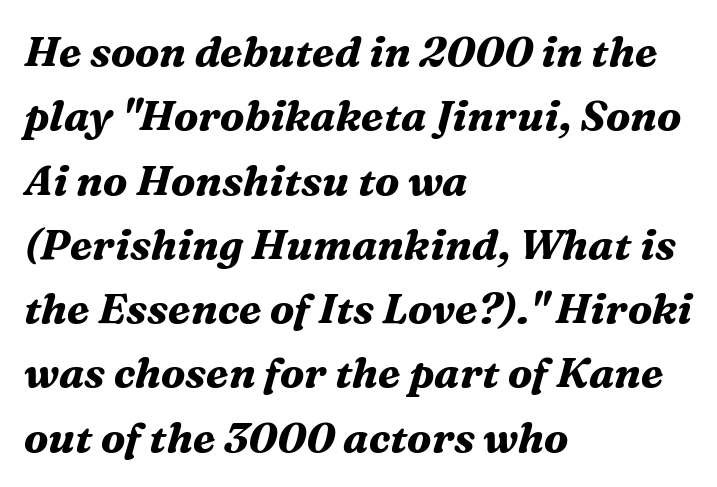
Italic? Definitely — the glyphs are oblique. The text was rendered using a seriffed face with decorative stroke endings. Caption: standard tracking, unaltered. The sample has been set heavy, in full bold.
